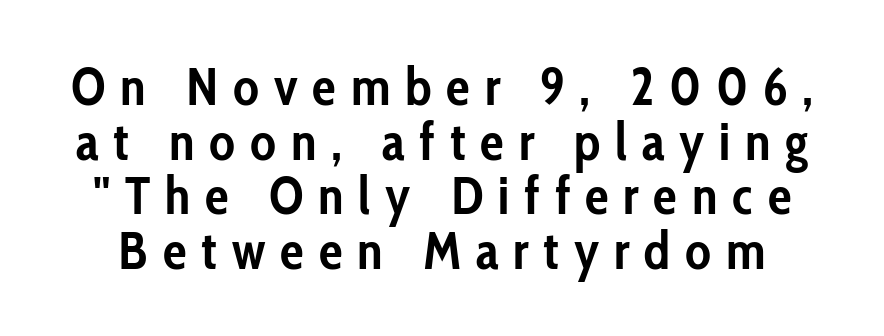
Q: Is the text bold? A: Yes.
Q: Is the text italic (slanted)? A: No, it is upright.
Q: Is the typeface a serif or a sans-serif typeface? A: Sans-serif.
Q: Is the text underlined? A: No.
Q: Is the spacing between letters normal or unusually wide? A: Unusually wide.
Q: Is the spacing between lines tight, normal or loose? A: Tight.
Q: Width (condensed, normal, or wide)? A: Condensed.
Q: Stroke contrast? A: Low.
Q: x-height? A: Medium.
Q: Monospaced? A: No.
